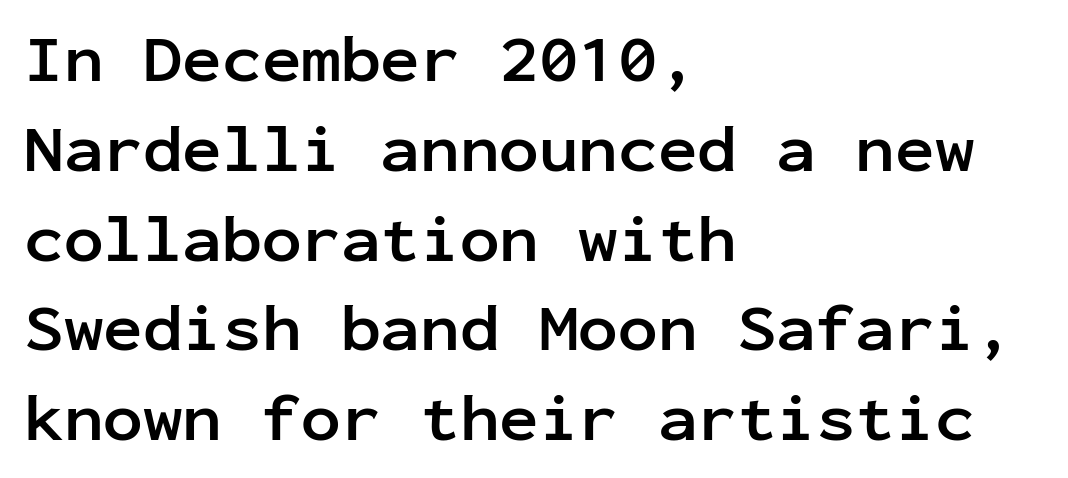
Q: Is the text bold? A: Yes.
Q: Is the text italic (slanted)? A: No, it is upright.
Q: Is the typeface a serif or a sans-serif typeface? A: Sans-serif.
Q: Is the text underlined? A: No.
Q: How is the paragraph aligned? A: Left-aligned.
Q: Is the spacing between letters normal or unusually wide? A: Normal.
Q: Is the spacing between lines tight, normal or loose? A: Normal.
Q: Width (condensed, normal, or wide)? A: Normal.
Q: Stroke contrast? A: Low.
Q: x-height? A: Medium.
Q: Monospaced? A: Yes.
